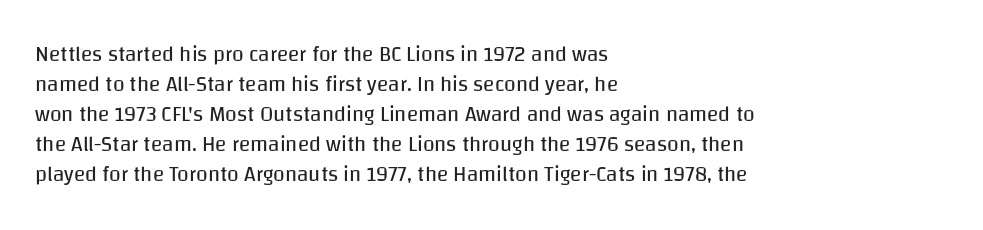
{"italic": "no", "bold": "no", "underline": "no", "align": "left", "line_spacing": "normal", "line_spacing_ratio": 1.43, "letter_spacing": "normal", "letter_spacing_em": 0.0, "glyph_px": 21}
